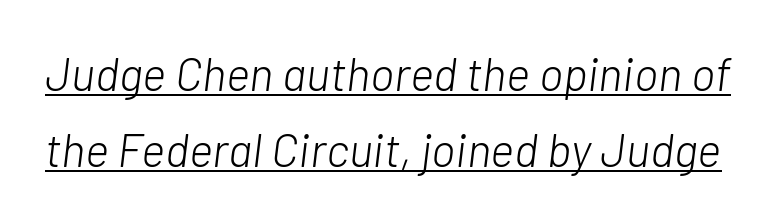
Q: Is the text bold? A: No.
Q: Is the text italic (slanted)? A: Yes, it leans right by about 7 degrees.
Q: Is the text underlined? A: Yes.
Q: Is the spacing between letters normal or unusually wide? A: Normal.
Q: Is the spacing between lines tight, normal or loose? A: Normal.
Q: Width (condensed, normal, or wide)? A: Normal.
Q: Stroke contrast? A: Low.
Q: x-height? A: Medium.
Q: Monospaced? A: No.
